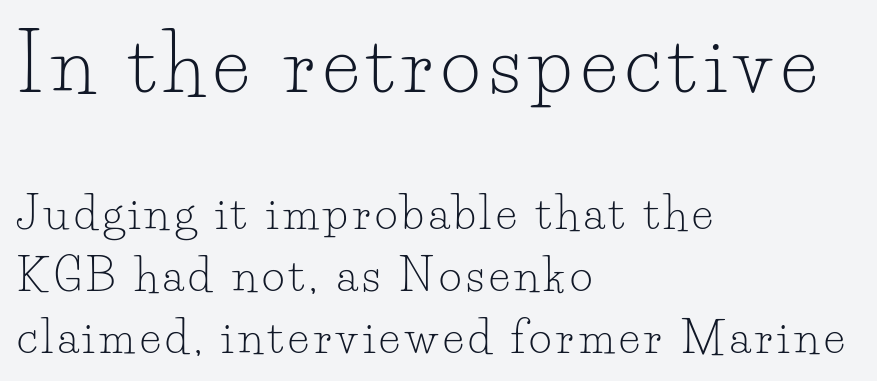
The image shows 77 px light serif type, upright; set left-aligned, normal line spacing (1.4x), not underlined; the first (top) block is 1.75x larger; low stroke contrast and a small x-height.
